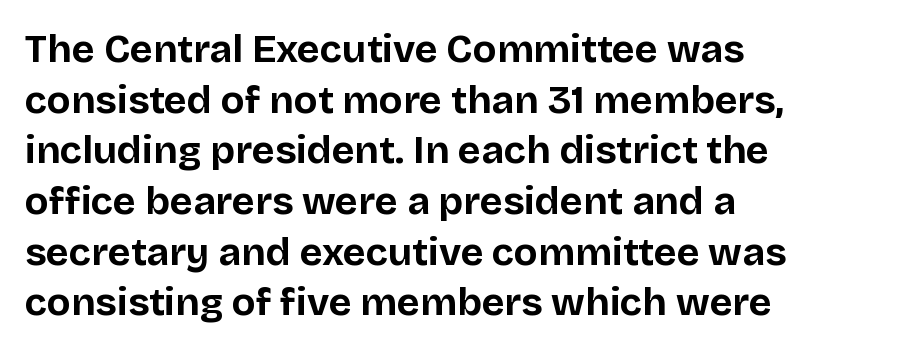
The image shows 39 px bold sans-serif type, upright; set left-aligned, normal line spacing (1.3x), normal letter spacing, not underlined; low stroke contrast and a large x-height.
